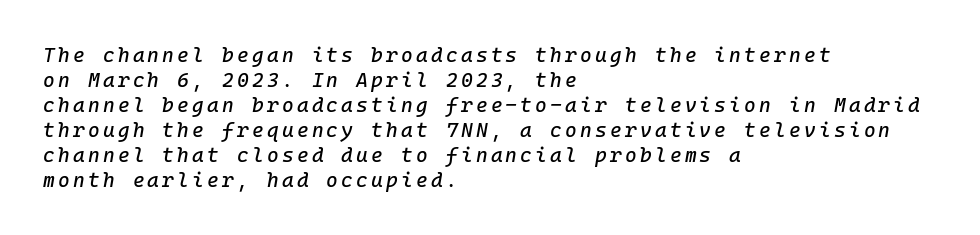
Each new line begins a customary step beneath the previous one. Quick note: underline off. Emphasis-style slanted type is in use. In CSS terms this would be text-align: left.
